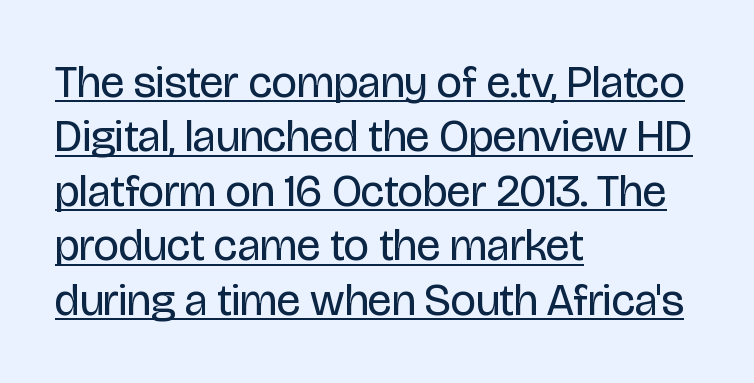
Q: Is the text bold? A: No.
Q: Is the text italic (slanted)? A: No, it is upright.
Q: Is the typeface a serif or a sans-serif typeface? A: Sans-serif.
Q: Is the text underlined? A: Yes.
Q: How is the paragraph aligned? A: Left-aligned.
Q: Is the spacing between letters normal or unusually wide? A: Normal.
Q: Width (condensed, normal, or wide)? A: Condensed.
Q: Stroke contrast? A: Low.
Q: x-height? A: Large.
Q: Monospaced? A: No.
